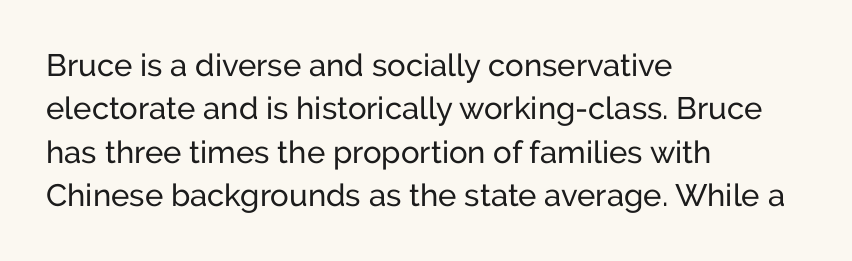
{"serif": "no", "italic": "no", "bold": "no", "weight": "regular", "width": "normal", "stroke_contrast": "low", "x_height": "medium", "monospaced": "no", "underline": "no", "align": "left", "line_spacing": "normal", "line_spacing_ratio": 1.4, "letter_spacing": "normal", "letter_spacing_em": 0.0, "glyph_px": 31}
